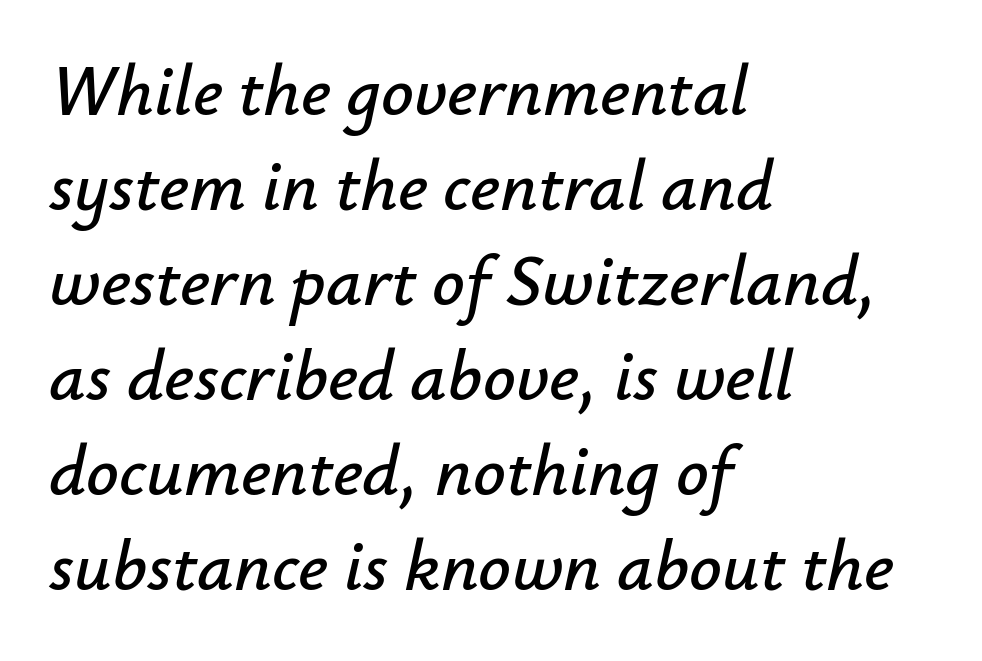
Q: Is the text italic (slanted)? A: Yes, it leans right by about 12 degrees.
Q: Is the text underlined? A: No.
Q: How is the paragraph aligned? A: Left-aligned.
Q: Is the spacing between letters normal or unusually wide? A: Normal.
Q: Is the spacing between lines tight, normal or loose? A: Normal.
Q: Width (condensed, normal, or wide)? A: Normal.
Q: Stroke contrast? A: Low.
Q: x-height? A: Small.
Q: Monospaced? A: No.
